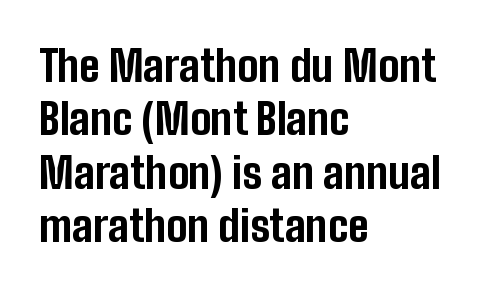
Q: Is the text bold? A: Yes.
Q: Is the text italic (slanted)? A: No, it is upright.
Q: Is the typeface a serif or a sans-serif typeface? A: Sans-serif.
Q: Is the text underlined? A: No.
Q: How is the paragraph aligned? A: Left-aligned.
Q: Is the spacing between letters normal or unusually wide? A: Normal.
Q: Width (condensed, normal, or wide)? A: Condensed.
Q: Stroke contrast? A: Low.
Q: x-height? A: Medium.
Q: Monospaced? A: No.
